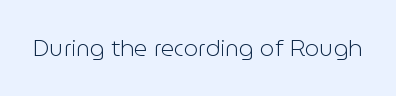
Q: Is the text bold? A: No.
Q: Is the text italic (slanted)? A: No, it is upright.
Q: Is the text underlined? A: No.
Q: Is the spacing between letters normal or unusually wide? A: Normal.
